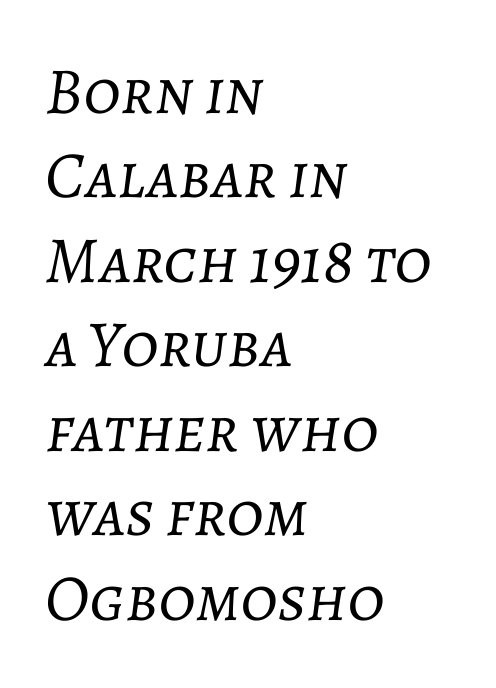
The image shows 66 px light type, italic (leaning right); set left-aligned, normal line spacing (1.28x), normal letter spacing, not underlined; low stroke contrast and a medium x-height.
